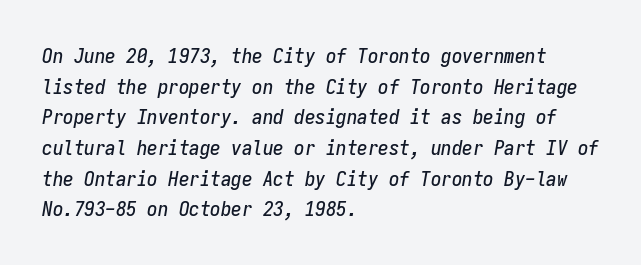
Q: Is the text italic (slanted)? A: Yes, it leans right by about 9 degrees.
Q: Is the text underlined? A: No.
Q: How is the paragraph aligned? A: Left-aligned.
Q: Is the spacing between letters normal or unusually wide? A: Normal.
Q: Is the spacing between lines tight, normal or loose? A: Normal.
